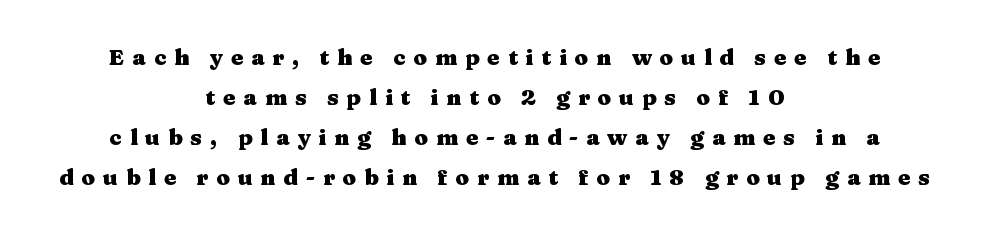
{"italic": "no", "bold": "yes", "underline": "no", "align": "center", "line_spacing_ratio": 1.82, "letter_spacing": "wide", "letter_spacing_em": 0.36, "glyph_px": 22}
